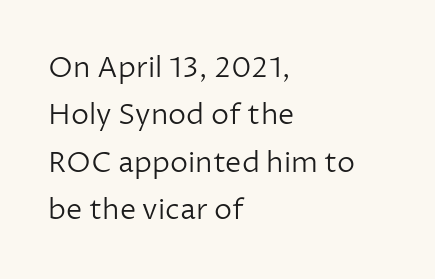
Type without underlining. Varying glyph widths throughout — classic text-font behaviour. Stroke thickness stays within the range of a standard reading face or lighter. This sample is left-justified, so line endings fall wherever the words run out. Line spacing here is normal. Spacing between characters is what you'd get straight out of the box.
